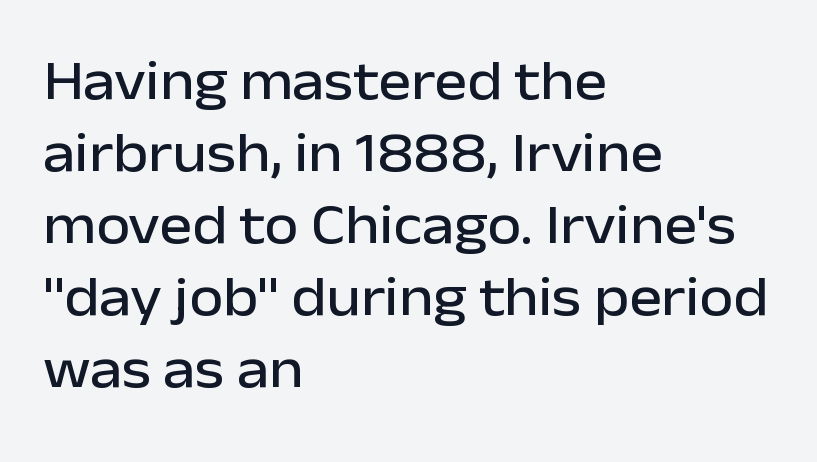
{"serif": "no", "italic": "no", "width": "normal", "stroke_contrast": "low", "x_height": "medium", "monospaced": "no", "underline": "no", "align": "left", "line_spacing": "normal", "line_spacing_ratio": 1.31, "letter_spacing": "normal", "letter_spacing_em": 0.0, "glyph_px": 55}
